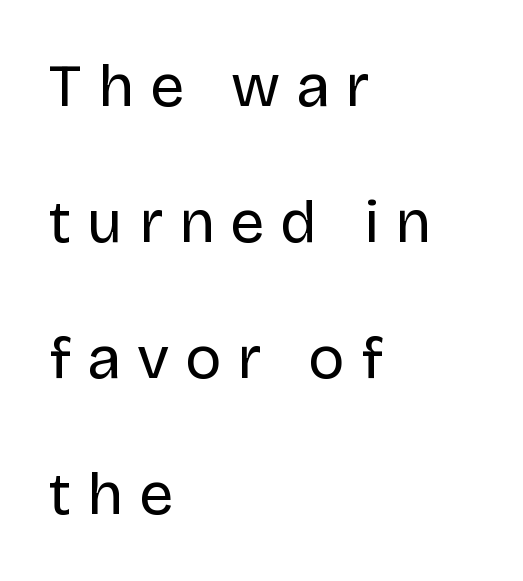
{"serif": "no", "italic": "no", "bold": "no", "weight": "regular", "width": "normal", "stroke_contrast": "low", "x_height": "large", "monospaced": "no", "underline": "no", "align": "left", "line_spacing": "loose", "line_spacing_ratio": 2.23, "letter_spacing": "wide", "letter_spacing_em": 0.26, "glyph_px": 61}
